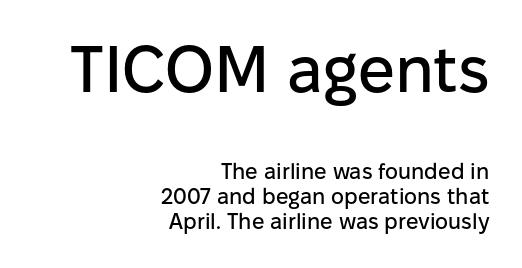
The image shows 65 px sans-serif type, upright; set right-aligned, tight line spacing (1.14x), normal letter spacing, not underlined; the first (top) block is 2.95x larger; low stroke contrast and a medium x-height.
